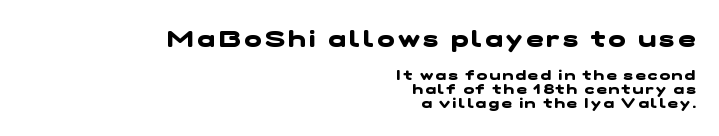
Two sizes are in play, and the larger belongs to the first block. Caption: multi-line text, flush right, ragged left. This block would grow much taller if given ordinary leading; it's compressed now. As a designer I'd log this as weight 700, bold. The space beneath each line is pristine and unruled.
